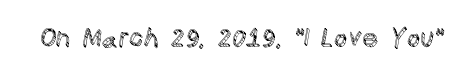
Descenders are the only things crossing below the line. The line texture is even and compact thanks to regular tracking.
